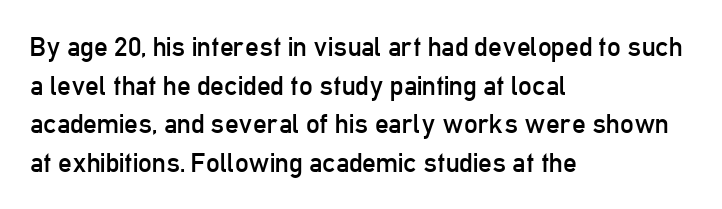
Q: Is the text bold? A: No.
Q: Is the text italic (slanted)? A: No, it is upright.
Q: Is the text underlined? A: No.
Q: How is the paragraph aligned? A: Left-aligned.
Q: Is the spacing between letters normal or unusually wide? A: Normal.
Q: Is the spacing between lines tight, normal or loose? A: Normal.
